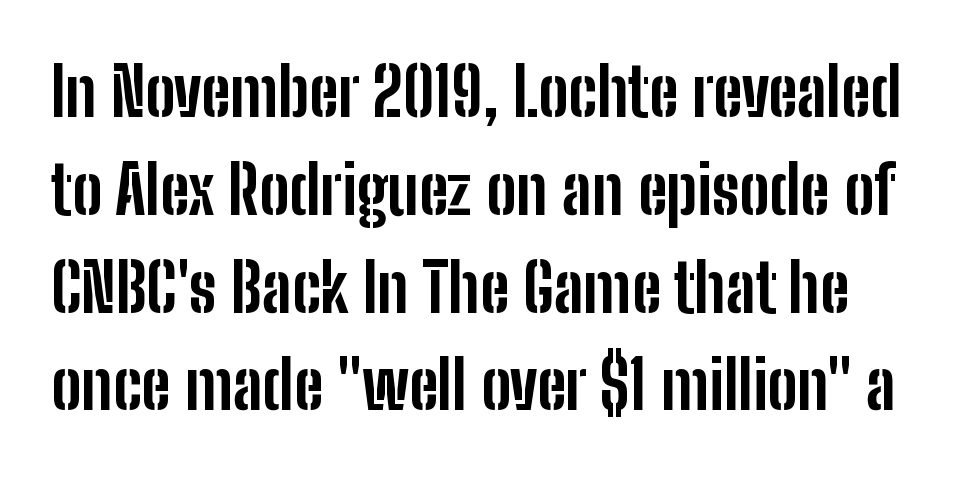
{"serif": "no", "italic": "no", "bold": "yes", "weight": "bold", "width": "condensed", "stroke_contrast": "low", "x_height": "medium", "monospaced": "no", "underline": "no", "line_spacing": "normal", "line_spacing_ratio": 1.46, "letter_spacing": "normal", "letter_spacing_em": 0.0, "glyph_px": 67}
